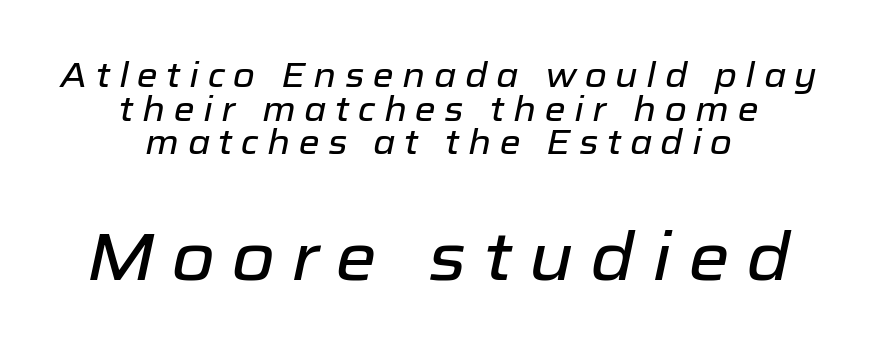
Q: Is the text italic (slanted)? A: Yes, it leans right by about 12 degrees.
Q: Is the text underlined? A: No.
Q: How is the paragraph aligned? A: Centered.
Q: Is the spacing between letters normal or unusually wide? A: Unusually wide.
Q: Is the spacing between lines tight, normal or loose? A: Tight.
Q: Which block of text is set in a larger size, the first (top) or the second (bottom)? A: The second (bottom) one.
Q: Width (condensed, normal, or wide)? A: Normal.
Q: Stroke contrast? A: Low.
Q: x-height? A: Medium.
Q: Monospaced? A: No.
